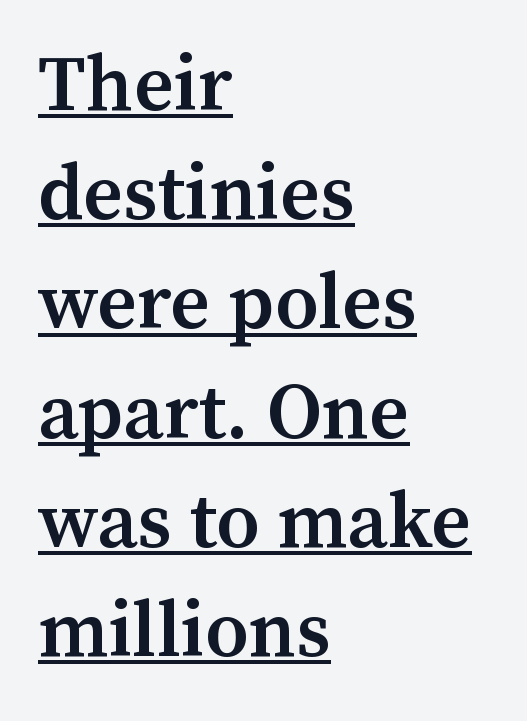
The image shows 78 px semibold serif type, upright; set left-aligned, normal line spacing (1.4x), normal letter spacing, underlined; medium stroke contrast and a medium x-height.
